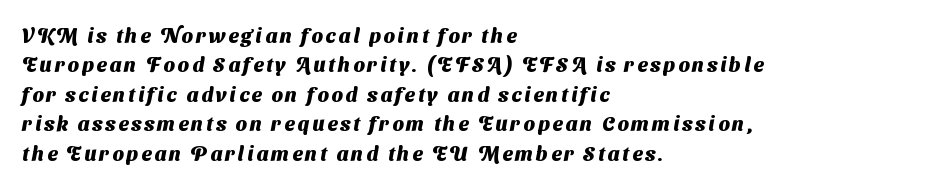
The image shows 20 px bold type; set left-aligned, normal line spacing (1.47x), not underlined.
